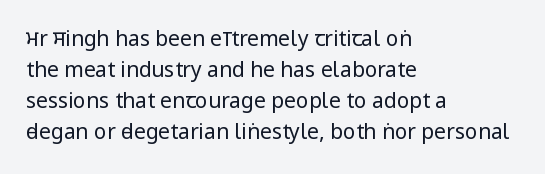
The image shows 21 px text type, upright; set left-aligned, normal line spacing (1.47x), normal letter spacing, not underlined.
